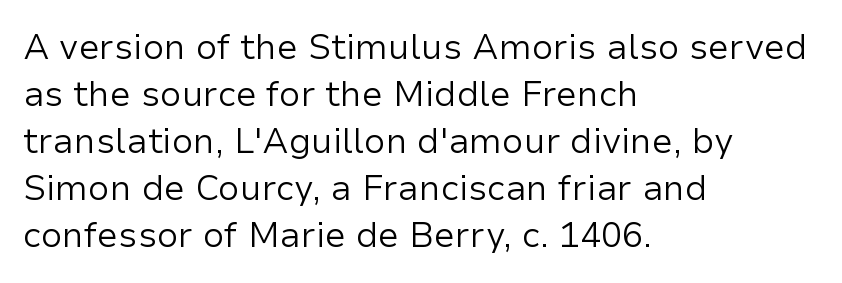
{"serif": "no", "italic": "no", "bold": "no", "weight": "regular", "width": "normal", "stroke_contrast": "low", "x_height": "medium", "monospaced": "no", "underline": "no", "align": "left", "line_spacing": "normal", "line_spacing_ratio": 1.34, "letter_spacing": "normal", "letter_spacing_em": 0.0, "glyph_px": 35}
